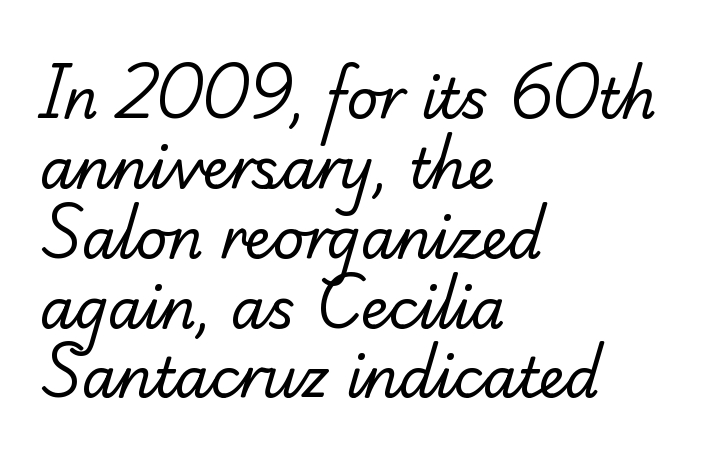
Q: Is the text bold? A: No.
Q: Is the typeface a serif or a sans-serif typeface? A: Serif.
Q: Is the text underlined? A: No.
Q: How is the paragraph aligned? A: Left-aligned.
Q: Is the spacing between letters normal or unusually wide? A: Normal.
Q: Is the spacing between lines tight, normal or loose? A: Normal.
Q: Width (condensed, normal, or wide)? A: Normal.
Q: Stroke contrast? A: Low.
Q: x-height? A: Small.
Q: Monospaced? A: No.
